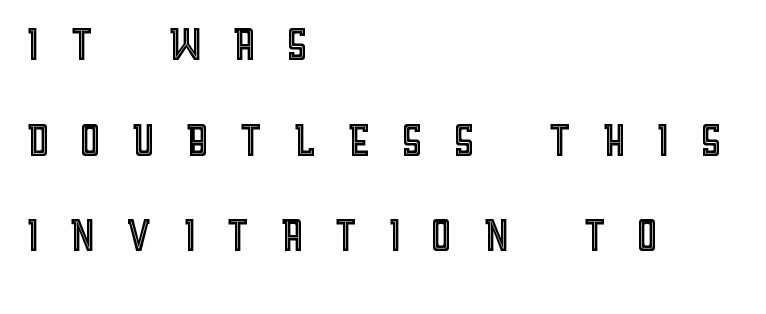
{"italic": "no", "width": "condensed", "x_height": "large", "monospaced": "no", "underline": "no", "align": "left", "line_spacing": "normal", "line_spacing_ratio": 1.62, "letter_spacing": "wide", "letter_spacing_em": 0.48, "glyph_px": 59}
